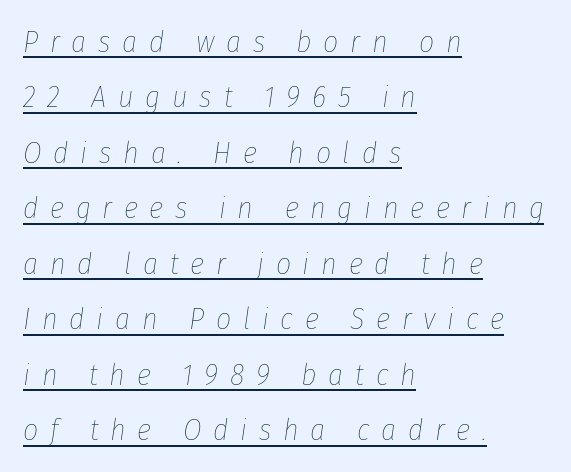
The text carries the slant typical of an italic or oblique font. Somebody hit Ctrl+U on this one — the words are underlined. Loose tracking; the words dissolve into strings of separated letters. Nothing heavy about these letters — not bold at all.
